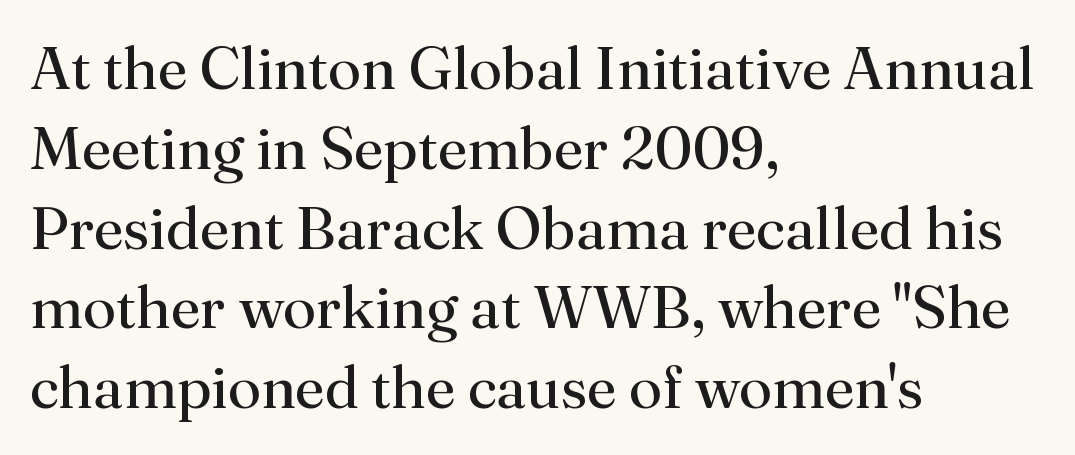
Q: Is the text bold? A: No.
Q: Is the text italic (slanted)? A: No, it is upright.
Q: Is the typeface a serif or a sans-serif typeface? A: Serif.
Q: Is the text underlined? A: No.
Q: How is the paragraph aligned? A: Left-aligned.
Q: Is the spacing between letters normal or unusually wide? A: Normal.
Q: Is the spacing between lines tight, normal or loose? A: Normal.
Q: Width (condensed, normal, or wide)? A: Normal.
Q: Stroke contrast? A: Medium.
Q: x-height? A: Small.
Q: Monospaced? A: No.
